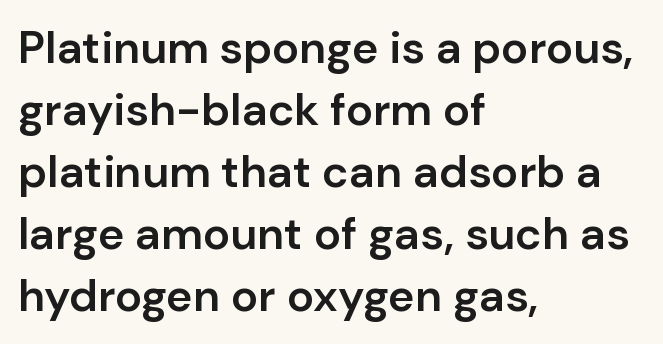
Q: Is the text bold? A: Semi-bold.
Q: Is the text italic (slanted)? A: No, it is upright.
Q: Is the typeface a serif or a sans-serif typeface? A: Sans-serif.
Q: Is the text underlined? A: No.
Q: How is the paragraph aligned? A: Left-aligned.
Q: Is the spacing between letters normal or unusually wide? A: Normal.
Q: Is the spacing between lines tight, normal or loose? A: Normal.
Q: Width (condensed, normal, or wide)? A: Normal.
Q: Stroke contrast? A: Low.
Q: x-height? A: Medium.
Q: Monospaced? A: No.
